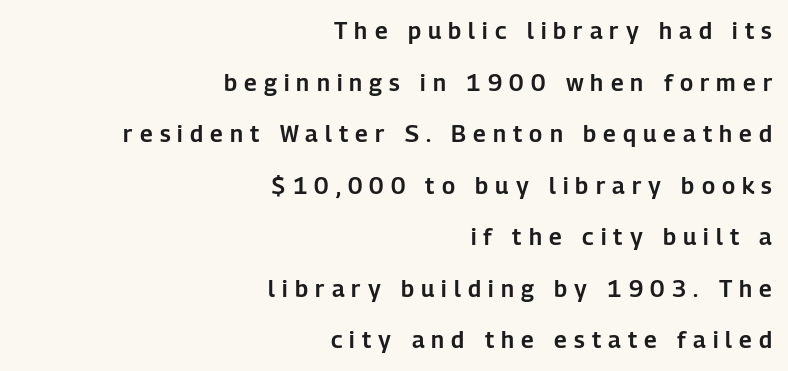
{"italic": "no", "underline": "no", "align": "right", "line_spacing": "loose", "line_spacing_ratio": 2.24, "letter_spacing": "wide", "letter_spacing_em": 0.31, "glyph_px": 23}
